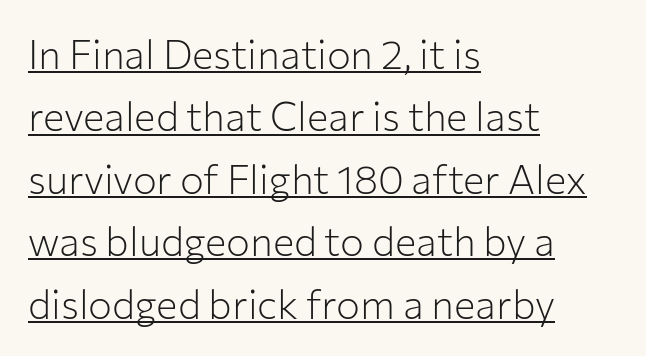
{"serif": "no", "italic": "no", "bold": "no", "weight": "light", "width": "normal", "stroke_contrast": "low", "x_height": "medium", "monospaced": "no", "underline": "yes", "align": "left", "line_spacing": "normal", "line_spacing_ratio": 1.56, "letter_spacing": "normal", "letter_spacing_em": 0.0, "glyph_px": 40}
